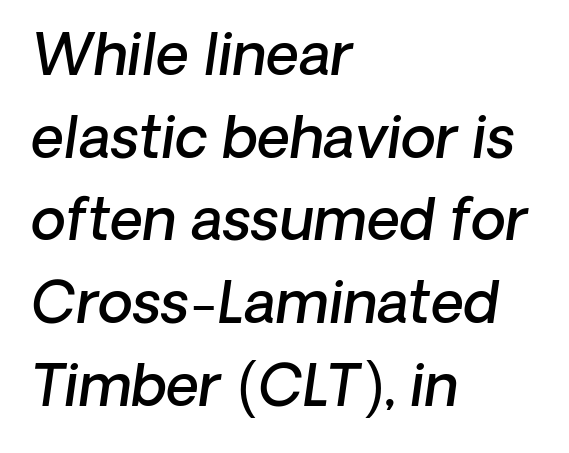
{"italic": "yes", "lean": "right", "slant_degrees": 8, "bold": "semi", "weight": "semibold", "width": "normal", "stroke_contrast": "low", "x_height": "medium", "monospaced": "no", "underline": "no", "align": "left", "line_spacing": "normal", "line_spacing_ratio": 1.45, "letter_spacing": "normal", "letter_spacing_em": 0.0, "glyph_px": 57}
